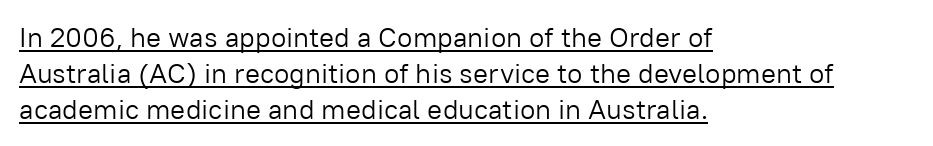
Q: Is the text bold? A: No.
Q: Is the text italic (slanted)? A: No, it is upright.
Q: Is the typeface a serif or a sans-serif typeface? A: Sans-serif.
Q: Is the text underlined? A: Yes.
Q: How is the paragraph aligned? A: Left-aligned.
Q: Is the spacing between letters normal or unusually wide? A: Normal.
Q: Is the spacing between lines tight, normal or loose? A: Normal.
Q: Width (condensed, normal, or wide)? A: Normal.
Q: Stroke contrast? A: Low.
Q: x-height? A: Medium.
Q: Monospaced? A: No.
